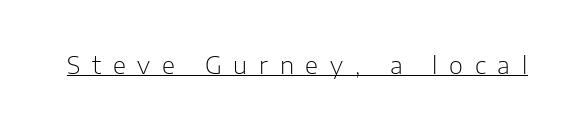
Rendered with straight, roman letterforms. You can see a thin bar hugging the bottom of the glyphs. Is this a heavy cut? Hardly; it is regular or lighter. Honestly, the letter spacing is so wide it's the main thing you notice.
